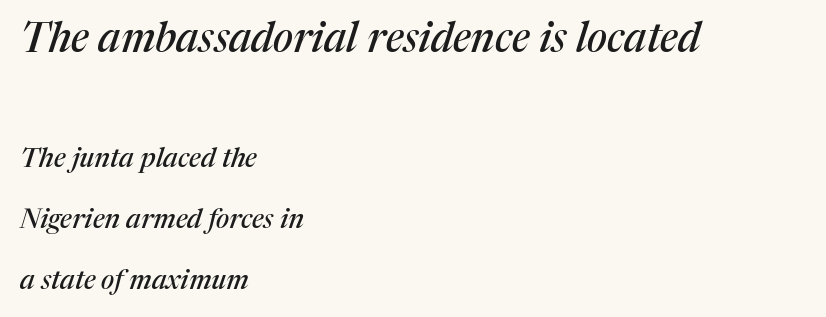
{"serif": "yes", "italic": "yes", "lean": "right", "slant_degrees": 17, "width": "normal", "stroke_contrast": "medium", "x_height": "medium", "monospaced": "no", "underline": "no", "align": "left", "line_spacing": "loose", "line_spacing_ratio": 2.27, "letter_spacing": "normal", "letter_spacing_em": 0.0, "larger_block": "first", "size_ratio": 1.52, "glyph_px": 41}
